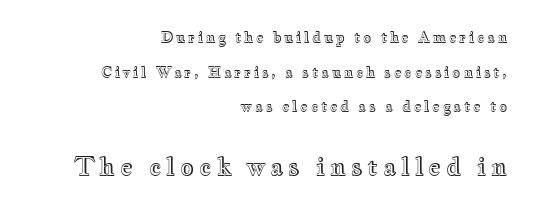
{"italic": "no", "underline": "no", "align": "right", "line_spacing": "loose", "line_spacing_ratio": 2.47, "letter_spacing": "wide", "letter_spacing_em": 0.2, "larger_block": "second", "size_ratio": 1.71, "glyph_px": 24}
